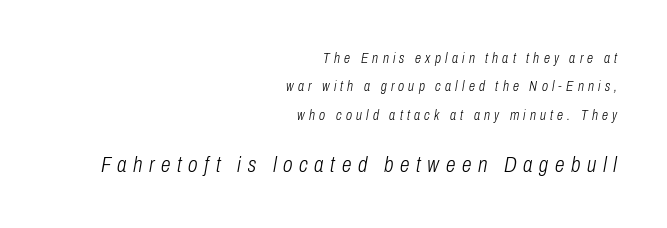
Successive baselines arrive slowly, with a big drop between each. The specimen omits any rule beneath the text block's lines. Stem width sits at or under what a default text font uses. Type size steps up from the first block to the second. The passage is arranged like a letterhead date or caption credit — flush right. Style check: oblique.
